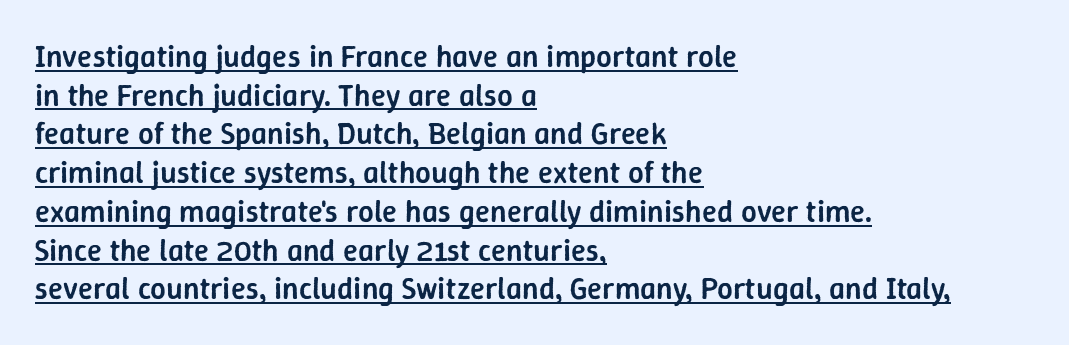
{"serif": "no", "italic": "no", "bold": "semi", "weight": "semibold", "width": "normal", "stroke_contrast": "low", "x_height": "medium", "monospaced": "no", "underline": "yes", "align": "left", "line_spacing": "normal", "line_spacing_ratio": 1.25, "letter_spacing": "normal", "letter_spacing_em": 0.0, "glyph_px": 31}
